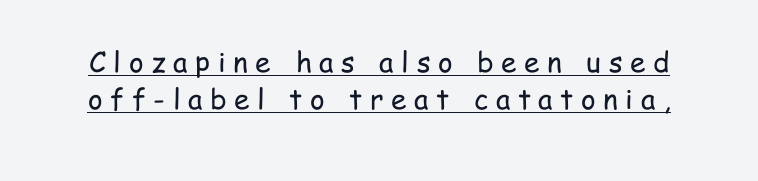
Q: Is the text bold? A: No.
Q: Is the text italic (slanted)? A: No, it is upright.
Q: Is the typeface a serif or a sans-serif typeface? A: Sans-serif.
Q: Is the text underlined? A: Yes.
Q: Is the spacing between letters normal or unusually wide? A: Unusually wide.
Q: Is the spacing between lines tight, normal or loose? A: Normal.
Q: Width (condensed, normal, or wide)? A: Condensed.
Q: Stroke contrast? A: Low.
Q: x-height? A: Medium.
Q: Monospaced? A: No.
